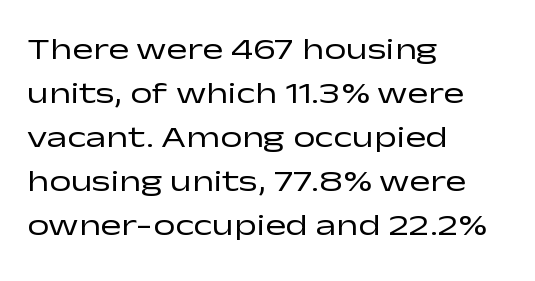
No chunkiness to these letters — they're not bold. Casual observation: everything's shoved over to the left. This sample has the flowing, uneven cadence of proportional lettering. Do the letters lean? They stand straight. If you measured baseline to baseline, you'd find a middling distance. In terms of letterspacing, this is plain default setting.
